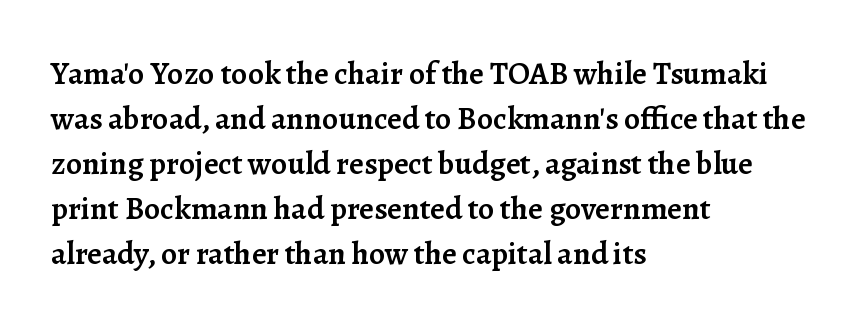
The image shows 32 px semibold serif type, upright; set left-aligned, normal line spacing (1.41x), normal letter spacing, not underlined; low stroke contrast and a medium x-height.
